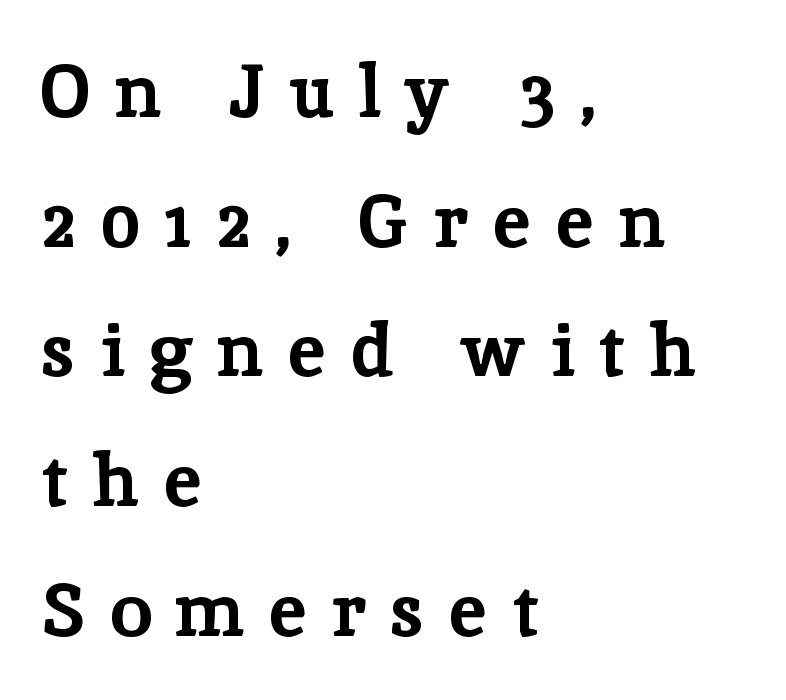
The image shows 75 px bold serif type, upright; set left-aligned, line spacing 1.73x, unusually wide letter spacing (+0.33 em), not underlined; low stroke contrast and a medium x-height.
